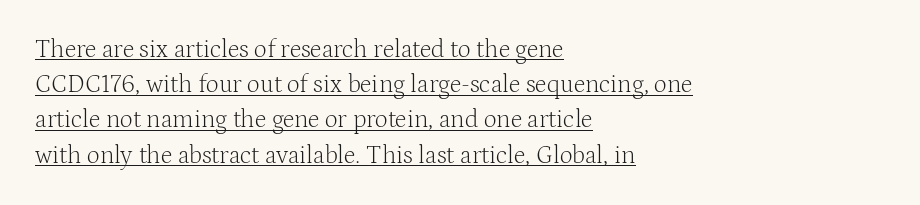
{"italic": "no", "bold": "no", "underline": "yes", "align": "left", "line_spacing": "normal", "line_spacing_ratio": 1.41, "letter_spacing": "normal", "letter_spacing_em": 0.0, "glyph_px": 25}
